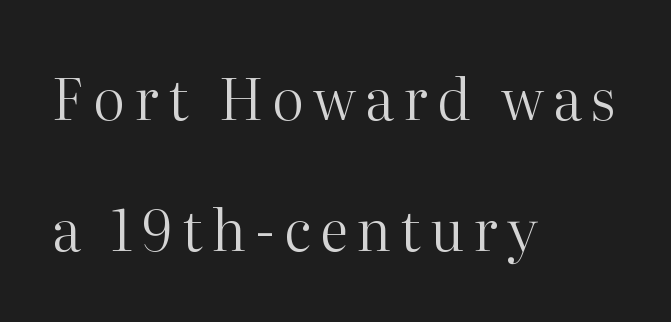
{"serif": "yes", "italic": "no", "bold": "no", "weight": "regular", "width": "normal", "stroke_contrast": "high", "x_height": "medium", "monospaced": "no", "underline": "no", "align": "left", "line_spacing": "loose", "line_spacing_ratio": 2.3, "glyph_px": 57}
